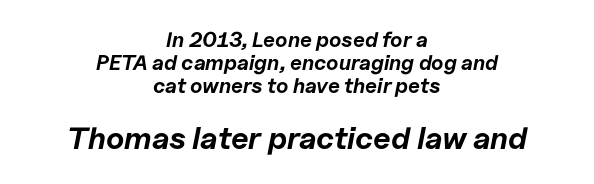
Q: Is the text bold? A: Yes.
Q: Is the text italic (slanted)? A: Yes, it leans right by about 11 degrees.
Q: Is the text underlined? A: No.
Q: How is the paragraph aligned? A: Centered.
Q: Is the spacing between letters normal or unusually wide? A: Normal.
Q: Is the spacing between lines tight, normal or loose? A: Tight.
Q: Which block of text is set in a larger size, the first (top) or the second (bottom)? A: The second (bottom) one.
Q: Width (condensed, normal, or wide)? A: Normal.
Q: Stroke contrast? A: Low.
Q: x-height? A: Medium.
Q: Monospaced? A: No.
